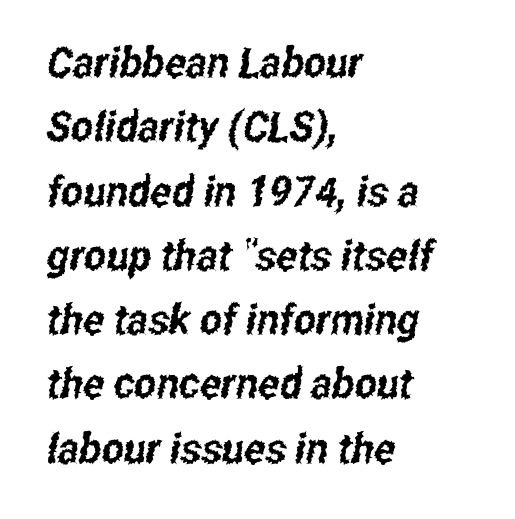
The image shows 42 px condensed sans-serif type; set left-aligned, normal line spacing (1.53x), normal letter spacing, not underlined; low stroke contrast and a medium x-height.
